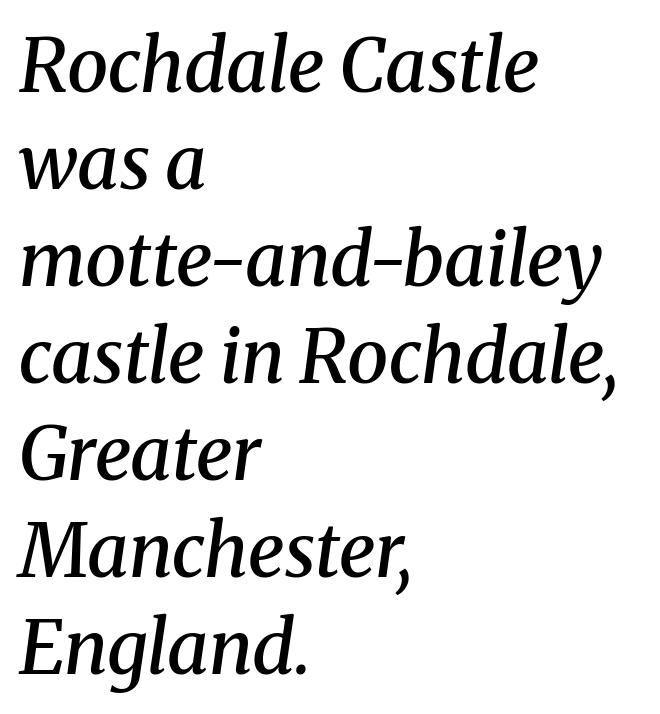
Q: Is the text bold? A: Semi-bold.
Q: Is the text italic (slanted)? A: Yes, it leans right by about 8 degrees.
Q: Is the typeface a serif or a sans-serif typeface? A: Serif.
Q: Is the text underlined? A: No.
Q: How is the paragraph aligned? A: Left-aligned.
Q: Is the spacing between letters normal or unusually wide? A: Normal.
Q: Is the spacing between lines tight, normal or loose? A: Normal.
Q: Width (condensed, normal, or wide)? A: Normal.
Q: Stroke contrast? A: Medium.
Q: x-height? A: Medium.
Q: Monospaced? A: No.
